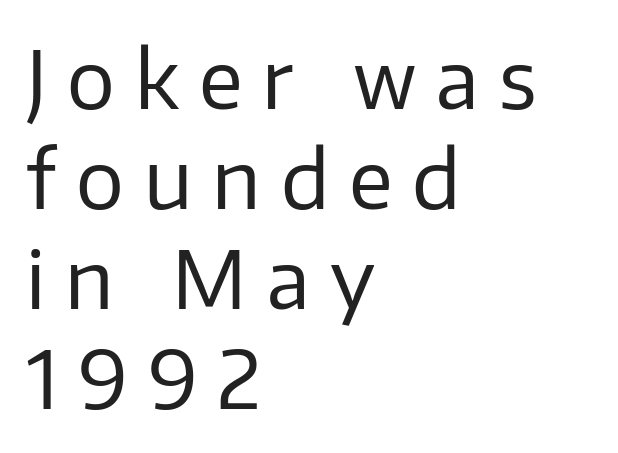
Q: Is the text bold? A: No.
Q: Is the text italic (slanted)? A: No, it is upright.
Q: Is the typeface a serif or a sans-serif typeface? A: Sans-serif.
Q: Is the text underlined? A: No.
Q: How is the paragraph aligned? A: Left-aligned.
Q: Is the spacing between letters normal or unusually wide? A: Unusually wide.
Q: Is the spacing between lines tight, normal or loose? A: Normal.
Q: Width (condensed, normal, or wide)? A: Normal.
Q: Stroke contrast? A: Low.
Q: x-height? A: Medium.
Q: Monospaced? A: No.
